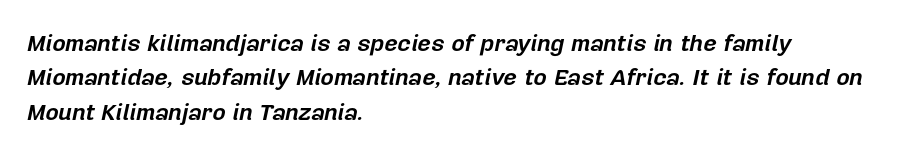
The image shows 23 px bold type, italic (leaning right); set left-aligned, normal line spacing (1.5x), normal letter spacing, not underlined.
